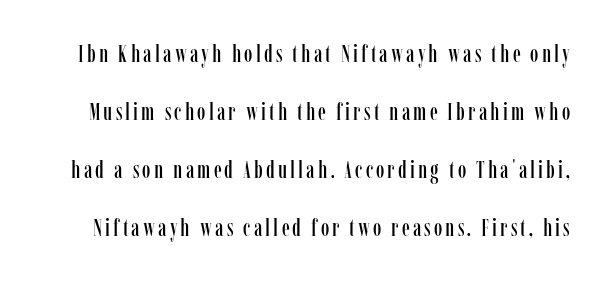
Q: Is the text italic (slanted)? A: No, it is upright.
Q: Is the text underlined? A: No.
Q: Is the spacing between lines tight, normal or loose? A: Loose.
